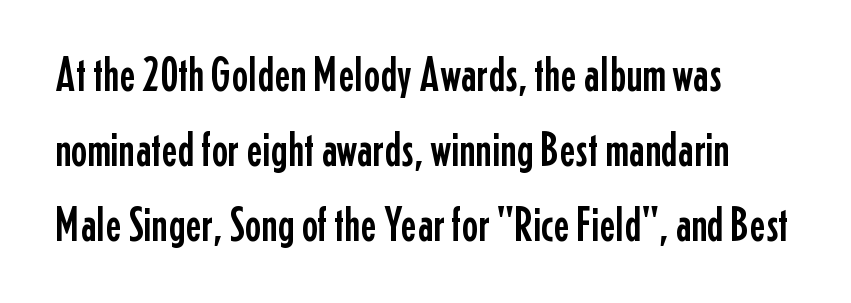
Examine the stroke ends and you'll find no serifs. Here the designer chose a conventional face with non-uniform glyph widths. Is there much room between lines? A standard amount, neither cramped nor airy. Reading down the block, your eye returns to a fixed left position each line. The lettering holds an erect, upright posture throughout. Look at the tracking — it's just the regular setting, nothing added.
